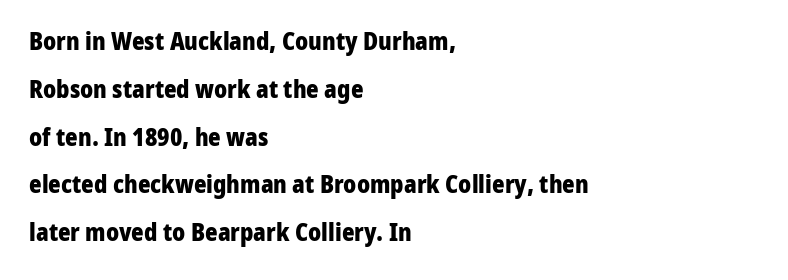
{"italic": "no", "bold": "yes", "underline": "no", "align": "left", "line_spacing": "loose", "line_spacing_ratio": 1.99, "letter_spacing": "normal", "letter_spacing_em": 0.0, "glyph_px": 24}
